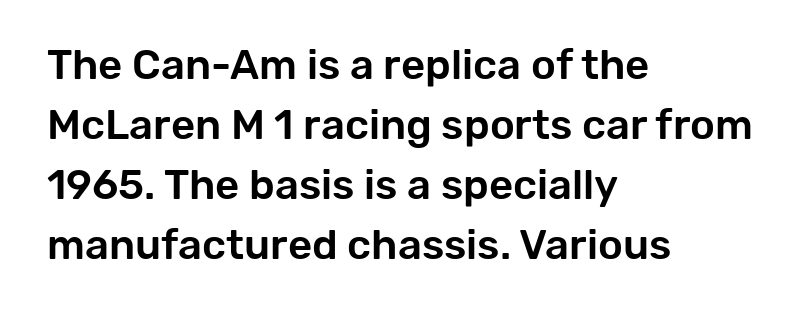
Q: Is the text italic (slanted)? A: No, it is upright.
Q: Is the typeface a serif or a sans-serif typeface? A: Sans-serif.
Q: Is the text underlined? A: No.
Q: How is the paragraph aligned? A: Left-aligned.
Q: Is the spacing between letters normal or unusually wide? A: Normal.
Q: Is the spacing between lines tight, normal or loose? A: Normal.
Q: Width (condensed, normal, or wide)? A: Normal.
Q: Stroke contrast? A: Low.
Q: x-height? A: Medium.
Q: Monospaced? A: No.
